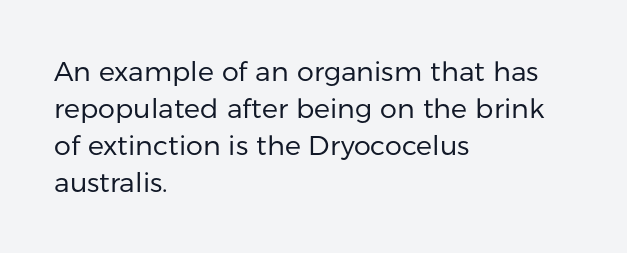
{"italic": "no", "bold": "no", "underline": "no", "align": "left", "line_spacing": "normal", "line_spacing_ratio": 1.37, "letter_spacing": "normal", "letter_spacing_em": 0.0, "glyph_px": 27}
